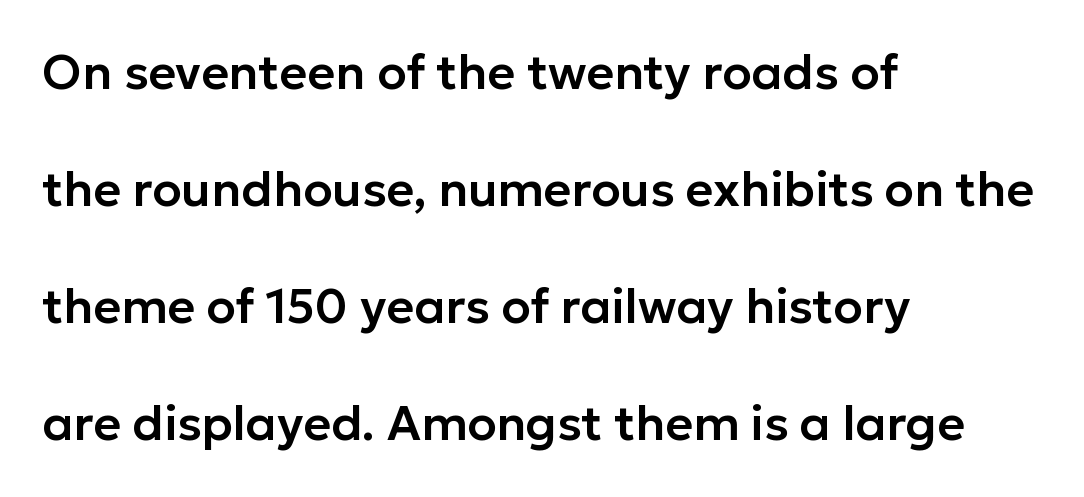
I'd call this a sans setting — the letters go barefoot. Ascenders rise straight up at ninety degrees. You could fit nearly another row in the gap between these rows. Letter spacing: default.
